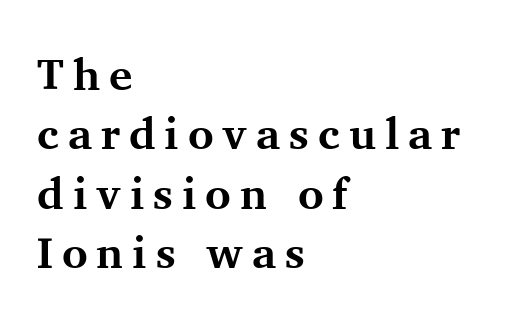
The image shows 44 px bold serif type, upright; set left-aligned, normal line spacing (1.35x), unusually wide letter spacing (+0.2 em), not underlined; medium stroke contrast and a medium x-height.
